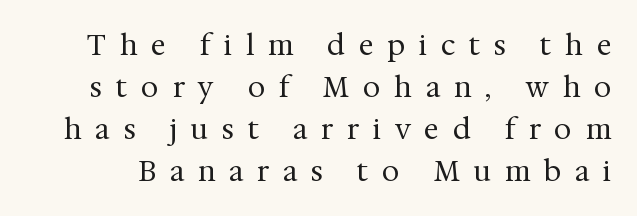
The image shows 28 px regular-weight serif type, upright; set normal line spacing (1.5x), unusually wide letter spacing (+0.5 em), not underlined; medium stroke contrast and a medium x-height.
